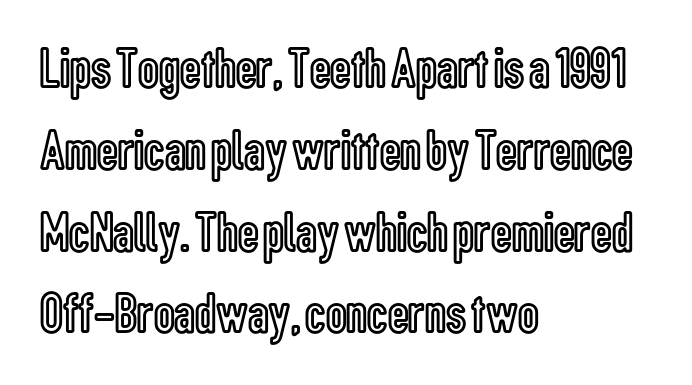
Proportional: the letters do not fall into vertical columns. This rendering uses left alignment, leaving the right contour irregular. The typography opts for an upright posture over an oblique one. The glyphs are unaccompanied by any horizontal stroke below them. Observe the ordinary spacing: letters are neighbours, not strangers.
